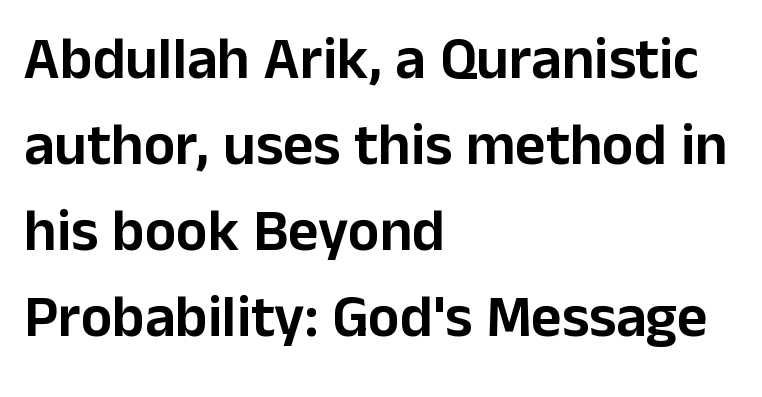
Between one letter and the next there's only the usual sliver of space. Italic? Not at all — the glyphs are vertical. The rendering anchors every line to the left-hand side. The rendering uses natural spacing where letterforms have individual widths. You can tell from the bare stems that sans-serif type was used. The specimen omits any rule beneath the text block's lines.
